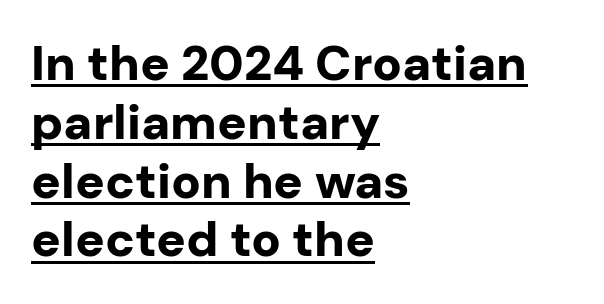
{"serif": "no", "italic": "no", "bold": "yes", "weight": "bold", "width": "normal", "stroke_contrast": "low", "x_height": "medium", "monospaced": "no", "underline": "yes", "align": "left", "line_spacing_ratio": 1.2, "letter_spacing": "normal", "letter_spacing_em": 0.0, "glyph_px": 49}
